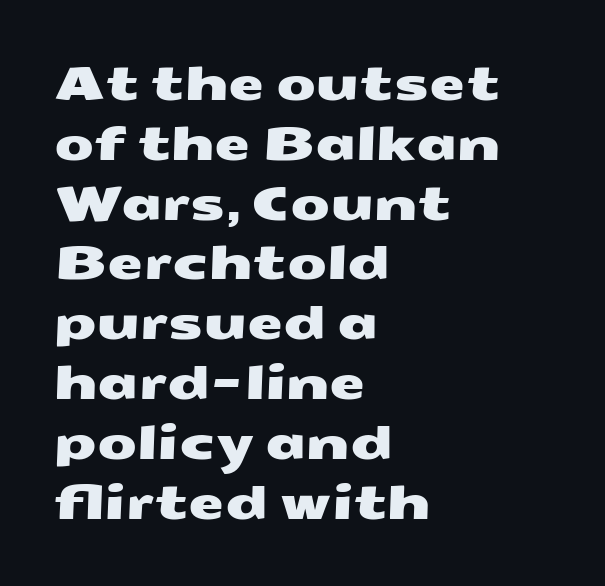
{"serif": "no", "width": "wide", "stroke_contrast": "medium", "x_height": "medium", "monospaced": "no", "underline": "no", "align": "left", "line_spacing": "normal", "line_spacing_ratio": 1.3, "letter_spacing": "normal", "letter_spacing_em": 0.0, "glyph_px": 46}
